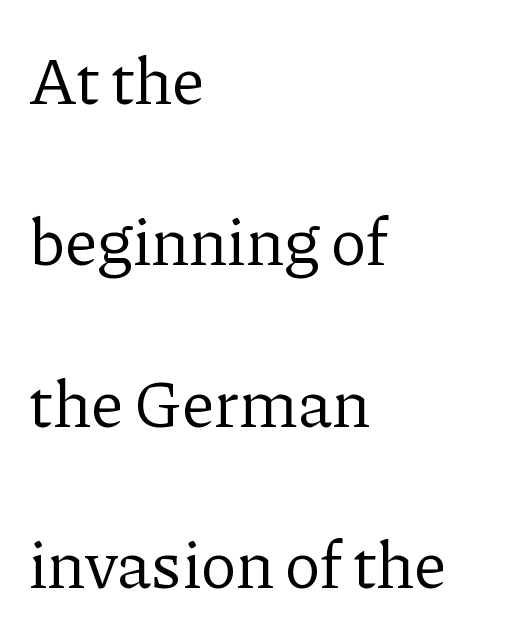
Proportional: the letters do not fall into vertical columns. The type is set solid horizontally, with unmodified tracking. Decoration check: the copy has no underline. Leftover space on each line is placed entirely after the last word. This block would shrink considerably if given ordinary leading; it's expanded now. Style check: upright.
